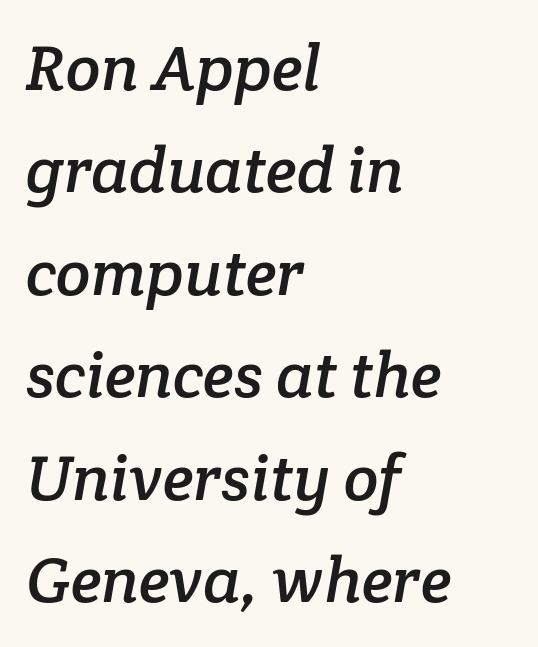
The baseline area is clear. Note the varied advance widths — an 'i' is clearly narrower than an 'm'. Glyph-to-glyph distance matches everyday printed text. Students, observe: this is what conventionally led text looks like. Classification — serif.
